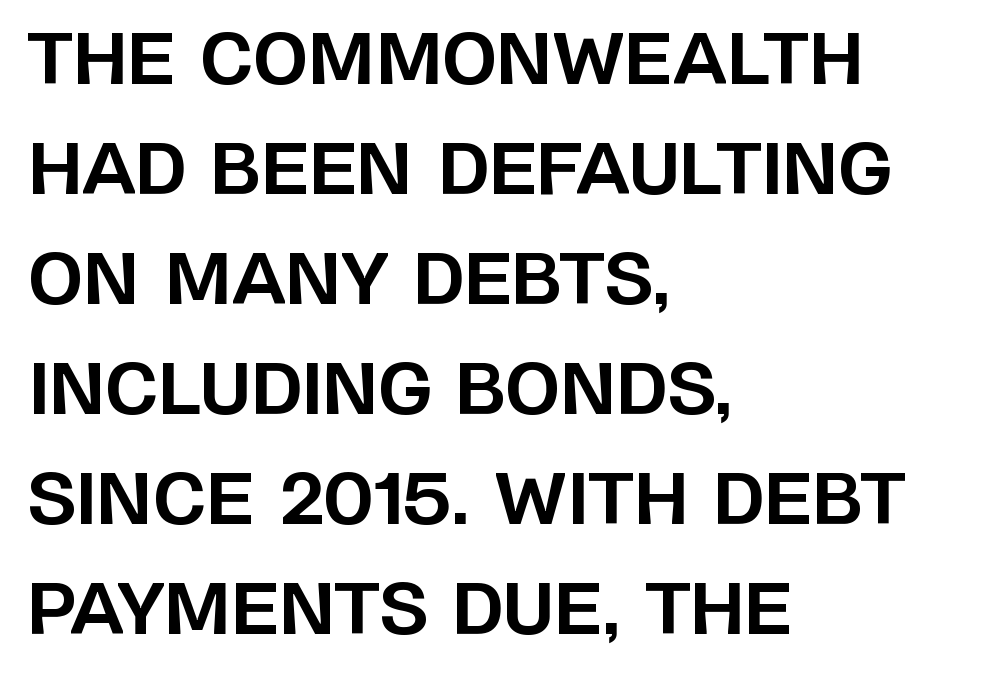
Characters remain perfectly vertical along every line. A typesetter would call this proportional, since set widths differ per character. Check the space under the baseline: it is left empty. Visually the block forms a straight wall on the left and a jagged coastline on the right. Serifs: no, the terminals of the letterforms are clean.
